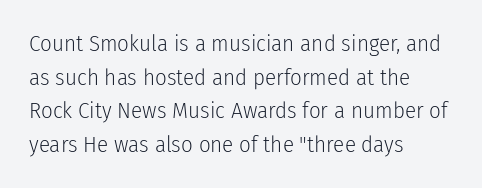
Q: Is the text bold? A: No.
Q: Is the text italic (slanted)? A: No, it is upright.
Q: Is the text underlined? A: No.
Q: How is the paragraph aligned? A: Left-aligned.
Q: Is the spacing between letters normal or unusually wide? A: Normal.
Q: Is the spacing between lines tight, normal or loose? A: Normal.
